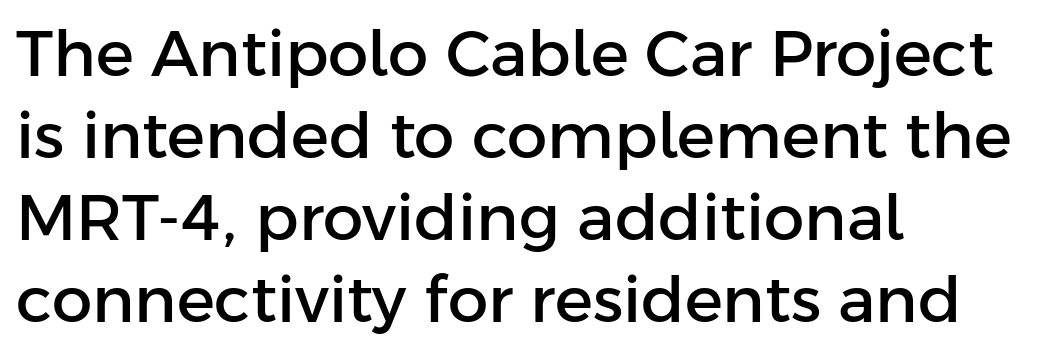
The image shows 64 px sans-serif type, upright; set left-aligned, normal line spacing (1.28x), normal letter spacing, not underlined; low stroke contrast and a medium x-height.
